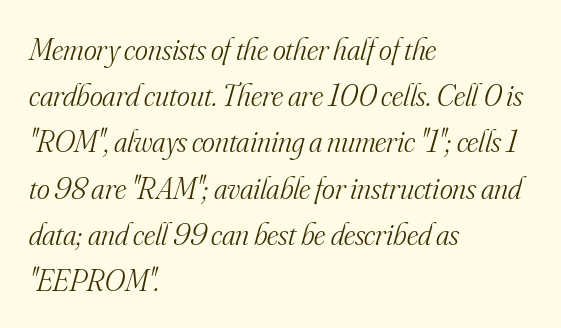
The image shows 31 px light serif type, italic (leaning right); set left-aligned, normal line spacing (1.49x), normal letter spacing, not underlined; medium stroke contrast and a small x-height.
